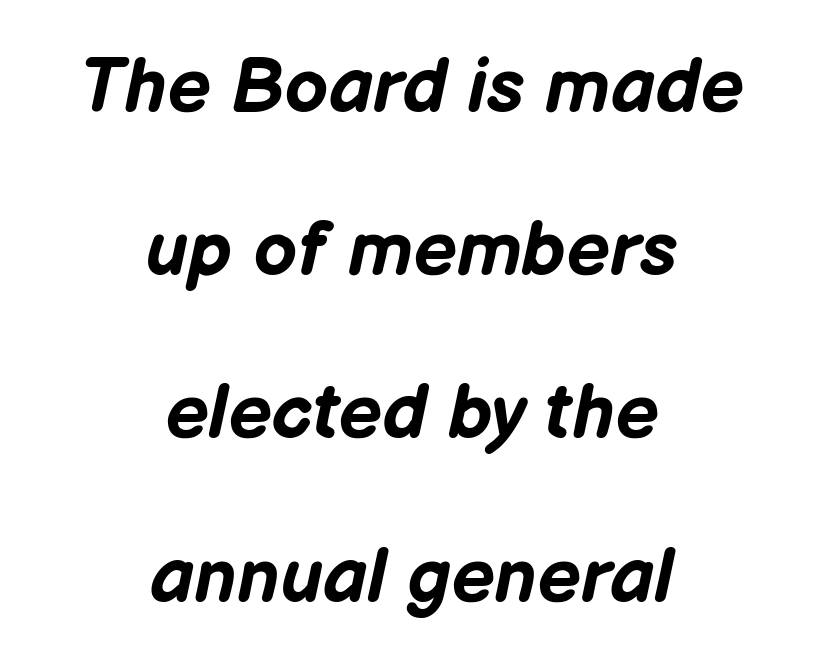
Line spacing here is loose. Decoration check: the copy has no underline. The passage shown is typed in a proportional face where columns would drift. In terms of weight, the rendering is a true, heavy bold. The rendering keeps characters at their native spacing. These lines were composed using italics.
